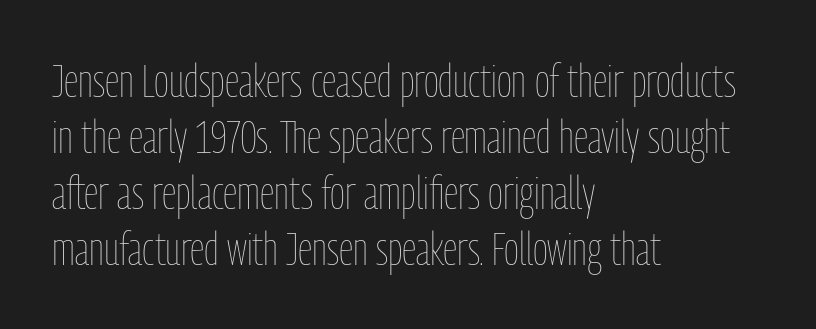
These lines are set flush left with a ragged right edge. The letters look calm and open, with moderate or lighter stems. Glance below the letters and you will spot only blank space. This is roman type, the default non-slanted kind. The gaps between neighbouring characters are ordinary and unremarkable.
